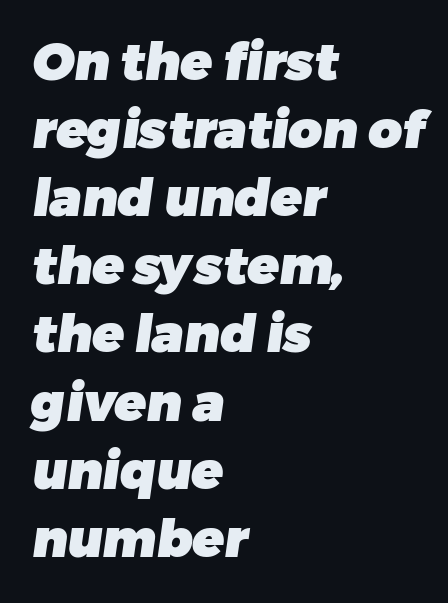
{"serif": "no", "bold": "yes", "weight": "heavy", "width": "normal", "stroke_contrast": "low", "x_height": "medium", "monospaced": "no", "underline": "no", "align": "left", "line_spacing": "normal", "line_spacing_ratio": 1.31, "letter_spacing": "normal", "letter_spacing_em": 0.0, "glyph_px": 52}
